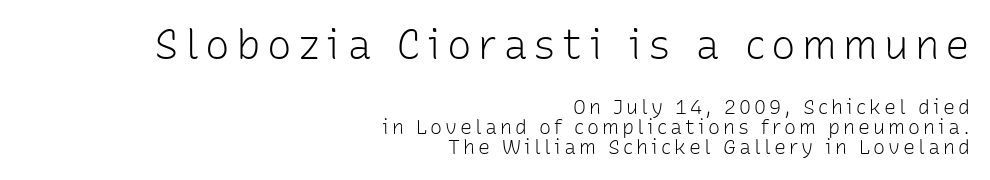
{"serif": "no", "italic": "no", "bold": "no", "weight": "light", "width": "normal", "stroke_contrast": "low", "x_height": "medium", "monospaced": "no", "underline": "no", "align": "right", "line_spacing": "tight", "line_spacing_ratio": 1.02, "larger_block": "first", "size_ratio": 2.05, "glyph_px": 41}
